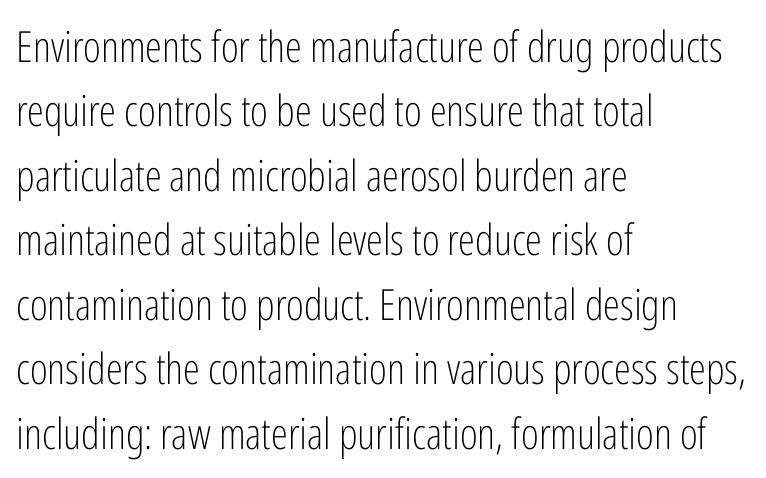
Q: Is the text bold? A: No.
Q: Is the text italic (slanted)? A: No, it is upright.
Q: Is the typeface a serif or a sans-serif typeface? A: Sans-serif.
Q: Is the text underlined? A: No.
Q: How is the paragraph aligned? A: Left-aligned.
Q: Is the spacing between letters normal or unusually wide? A: Normal.
Q: Is the spacing between lines tight, normal or loose? A: Normal.
Q: Width (condensed, normal, or wide)? A: Condensed.
Q: Stroke contrast? A: Low.
Q: x-height? A: Medium.
Q: Monospaced? A: No.
